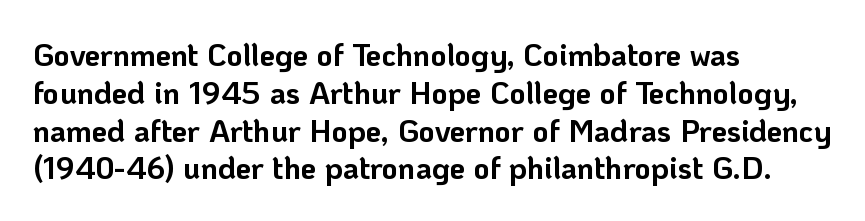
The passage shown has conventional tracking throughout. Note: no serifs on the glyphs. Every row of glyphs begins at an identical x-position on the left. Each row of text sits above clean, open space.
